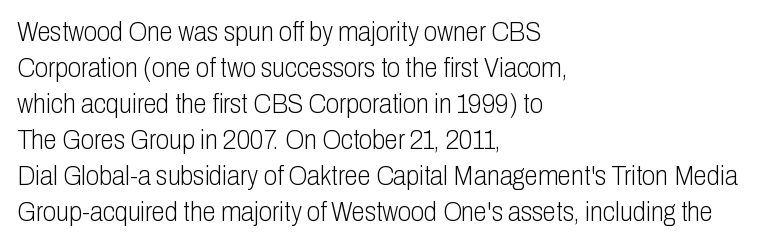
A clean baseline with only descenders dipping below it. The letters stand upright; this is a roman face. The letterforms sit shoulder to shoulder at normal distance. The compositor pushed each line to the left boundary.
